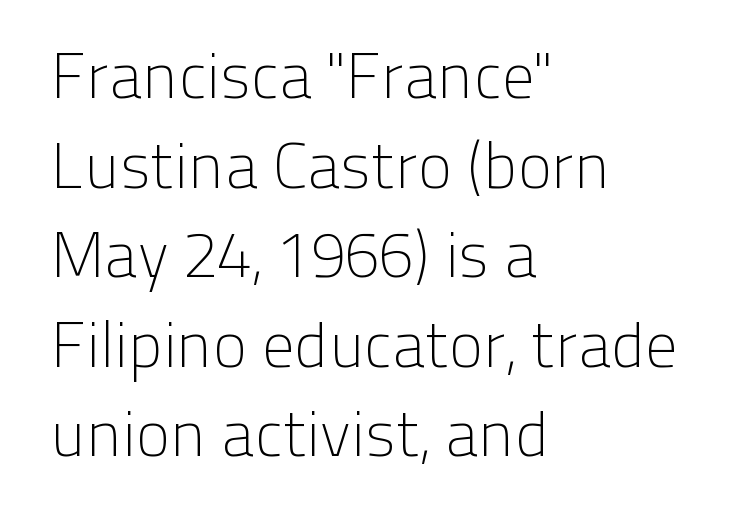
{"serif": "no", "italic": "no", "bold": "no", "weight": "light", "width": "normal", "stroke_contrast": "low", "x_height": "medium", "monospaced": "no", "underline": "no", "align": "left", "line_spacing": "normal", "line_spacing_ratio": 1.4, "letter_spacing": "normal", "letter_spacing_em": 0.0, "glyph_px": 64}
